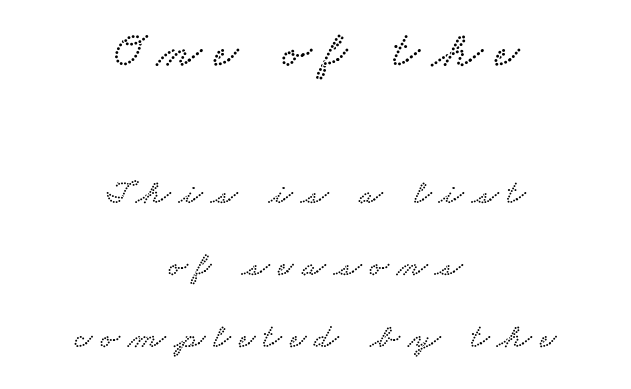
Q: Is the typeface a serif or a sans-serif typeface? A: Serif.
Q: Is the text underlined? A: No.
Q: How is the paragraph aligned? A: Centered.
Q: Is the spacing between letters normal or unusually wide? A: Unusually wide.
Q: Is the spacing between lines tight, normal or loose? A: Loose.
Q: Which block of text is set in a larger size, the first (top) or the second (bottom)? A: The first (top) one.
Q: Width (condensed, normal, or wide)? A: Wide.
Q: Stroke contrast? A: Low.
Q: x-height? A: Small.
Q: Monospaced? A: No.
